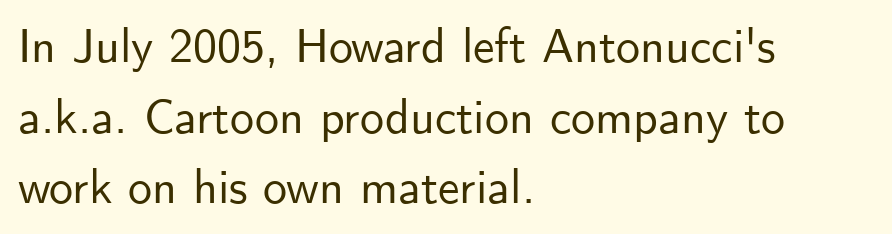
{"serif": "no", "italic": "no", "width": "normal", "stroke_contrast": "low", "x_height": "small", "monospaced": "no", "underline": "no", "align": "left", "line_spacing": "normal", "line_spacing_ratio": 1.47, "letter_spacing": "normal", "letter_spacing_em": 0.0, "glyph_px": 48}
